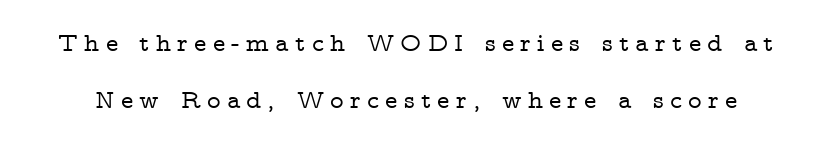
The image shows 26 px text type, upright; set loose line spacing (2.2x), unusually wide letter spacing (+0.24 em), not underlined.
